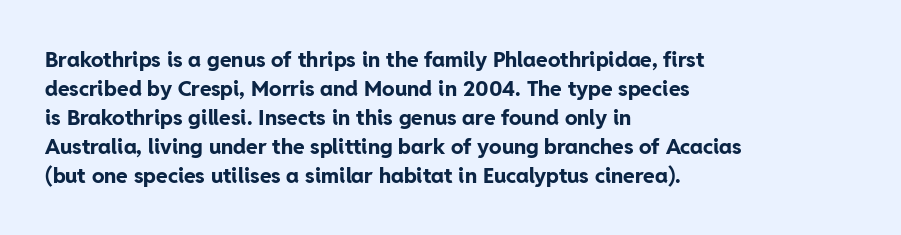
{"italic": "no", "bold": "yes", "underline": "no", "align": "left", "line_spacing": "normal", "line_spacing_ratio": 1.38, "letter_spacing": "normal", "letter_spacing_em": 0.0, "glyph_px": 21}
